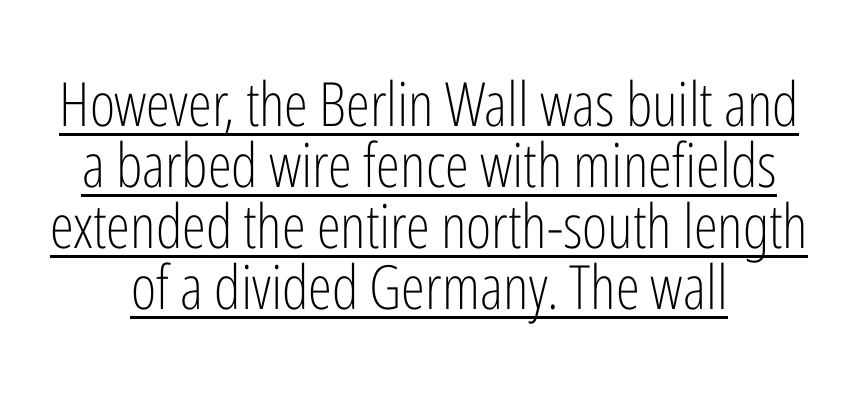
The image shows 61 px light, condensed sans-serif type, upright; set centered, tight line spacing (1.0x), normal letter spacing, underlined; low stroke contrast and a medium x-height.
